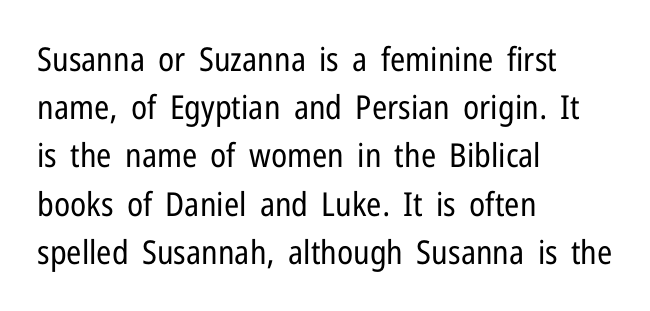
{"serif": "no", "italic": "no", "bold": "no", "weight": "regular", "width": "condensed", "stroke_contrast": "low", "x_height": "medium", "monospaced": "no", "underline": "no", "align": "left", "line_spacing": "normal", "line_spacing_ratio": 1.46, "letter_spacing": "normal", "letter_spacing_em": 0.0, "glyph_px": 33}
